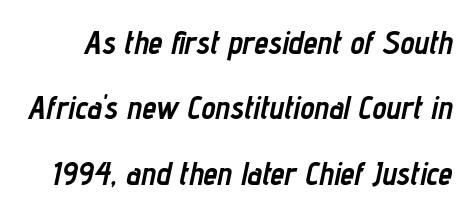
The image shows 32 px semibold, condensed type, italic (leaning right); set loose line spacing (2.04x), normal letter spacing, not underlined; low stroke contrast and a medium x-height.
